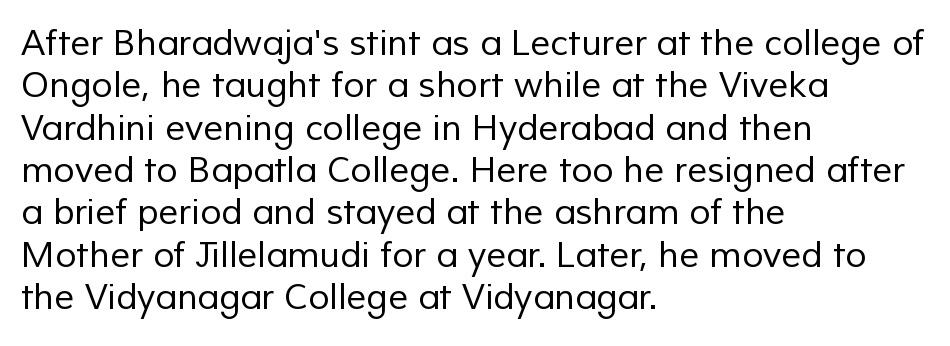
{"serif": "no", "bold": "no", "weight": "regular", "width": "normal", "stroke_contrast": "low", "x_height": "medium", "monospaced": "no", "underline": "no", "align": "left", "line_spacing_ratio": 1.21, "letter_spacing": "normal", "letter_spacing_em": 0.0, "glyph_px": 35}
